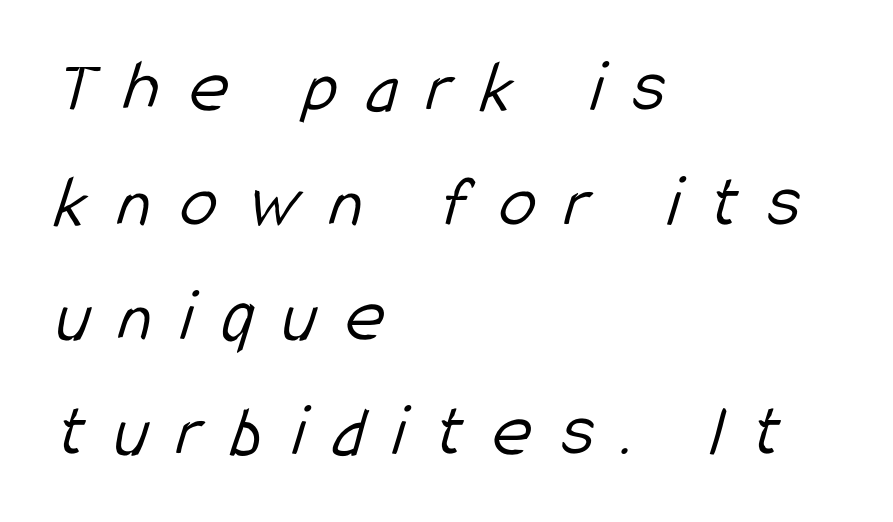
{"serif": "no", "bold": "no", "weight": "light", "width": "condensed", "stroke_contrast": "low", "x_height": "medium", "monospaced": "no", "underline": "no", "align": "left", "line_spacing": "normal", "line_spacing_ratio": 1.53, "letter_spacing": "wide", "letter_spacing_em": 0.39, "glyph_px": 75}
